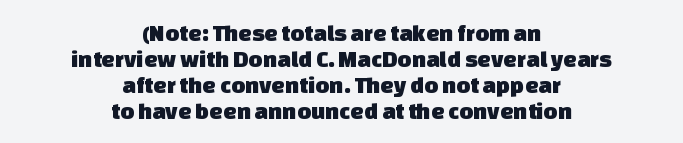
Honestly, the letter spacing is just normal — you wouldn't notice it. The block of text is dense from top to bottom, with scant space between rows. The space directly below the letters is spotless. Alignment: centered.
